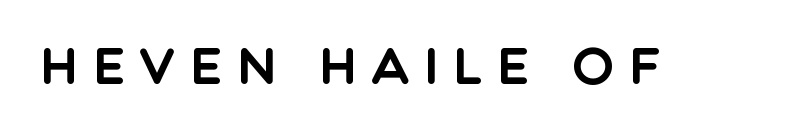
Q: Is the text italic (slanted)? A: No, it is upright.
Q: Is the typeface a serif or a sans-serif typeface? A: Sans-serif.
Q: Is the text underlined? A: No.
Q: Is the spacing between letters normal or unusually wide? A: Unusually wide.
Q: Width (condensed, normal, or wide)? A: Normal.
Q: x-height? A: Large.
Q: Monospaced? A: No.
